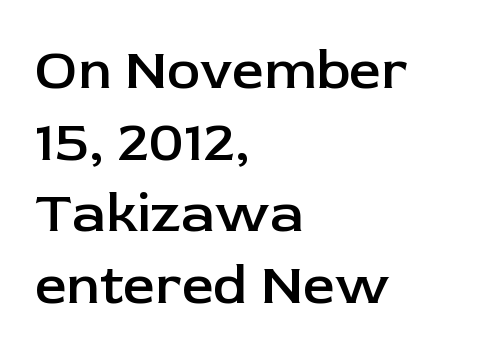
Q: Is the text bold? A: Semi-bold.
Q: Is the text italic (slanted)? A: No, it is upright.
Q: Is the typeface a serif or a sans-serif typeface? A: Sans-serif.
Q: Is the text underlined? A: No.
Q: How is the paragraph aligned? A: Left-aligned.
Q: Is the spacing between letters normal or unusually wide? A: Normal.
Q: Is the spacing between lines tight, normal or loose? A: Normal.
Q: Width (condensed, normal, or wide)? A: Normal.
Q: Stroke contrast? A: Low.
Q: x-height? A: Medium.
Q: Monospaced? A: No.
